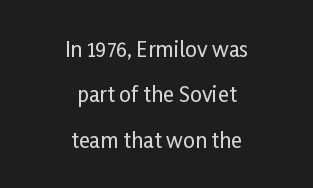
Q: Is the text italic (slanted)? A: No, it is upright.
Q: Is the text underlined? A: No.
Q: How is the paragraph aligned? A: Centered.
Q: Is the spacing between letters normal or unusually wide? A: Normal.
Q: Is the spacing between lines tight, normal or loose? A: Loose.
